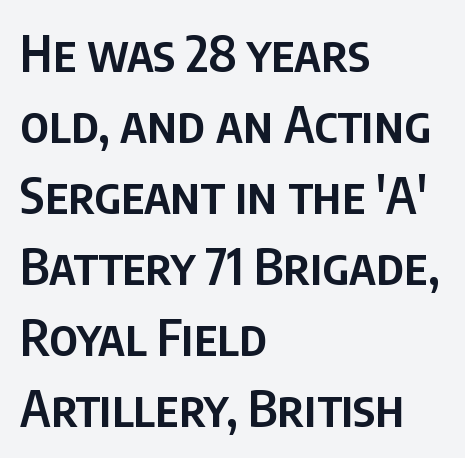
The rendering uses natural spacing where letterforms have individual widths. Its strokes are somewhat broadened, the hallmark of semibold type. Anything drawn beneath the words? Only blank space. The line-height multiplier appears to be the usual default. The ragged edge is on the right, which tells us the setting is flush left.
